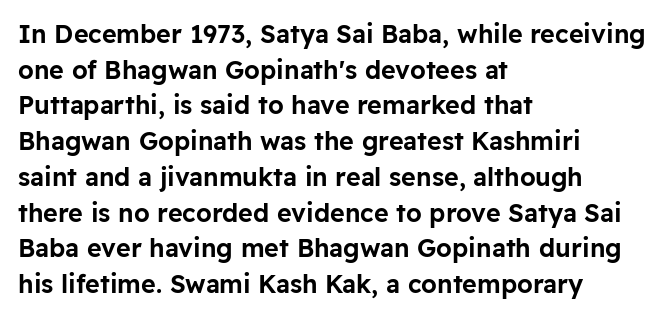
{"italic": "no", "underline": "no", "align": "left", "line_spacing": "normal", "line_spacing_ratio": 1.43, "letter_spacing": "normal", "letter_spacing_em": 0.0, "glyph_px": 25}
